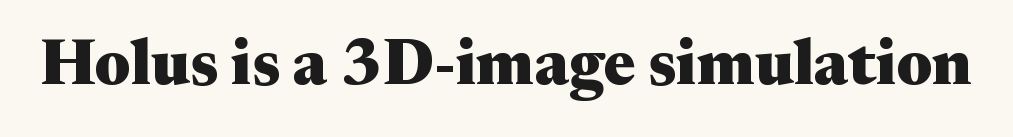
The image shows 64 px heavy, wide serif type, upright; set normal letter spacing, not underlined; medium stroke contrast and a medium x-height.
